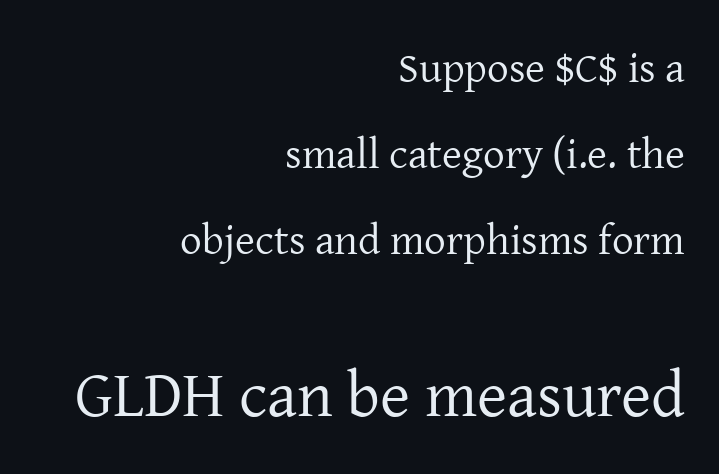
One-word summary of the alignment: right. Weight: not bold — regular or lighter. The gaps between neighbouring characters are ordinary and unremarkable. Check the space under the baseline: it is left empty.
